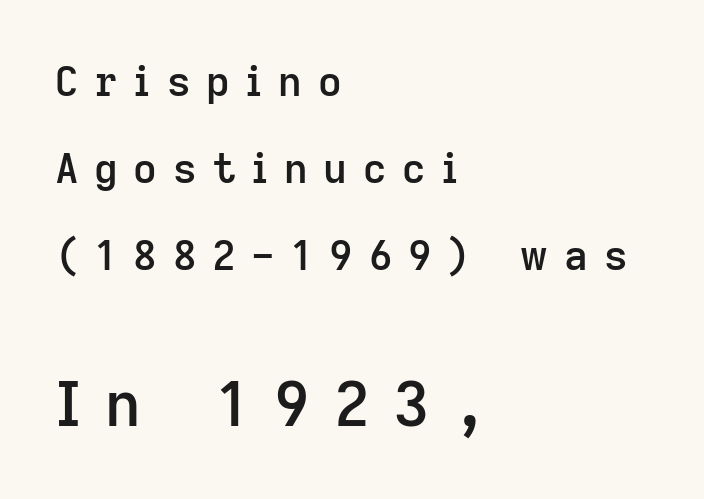
The image shows 62 px semibold sans-serif type, upright; set left-aligned, loose line spacing (2.12x), unusually wide letter spacing (+0.38 em), not underlined; the second (bottom) block is 1.51x larger; low stroke contrast and a medium x-height.
